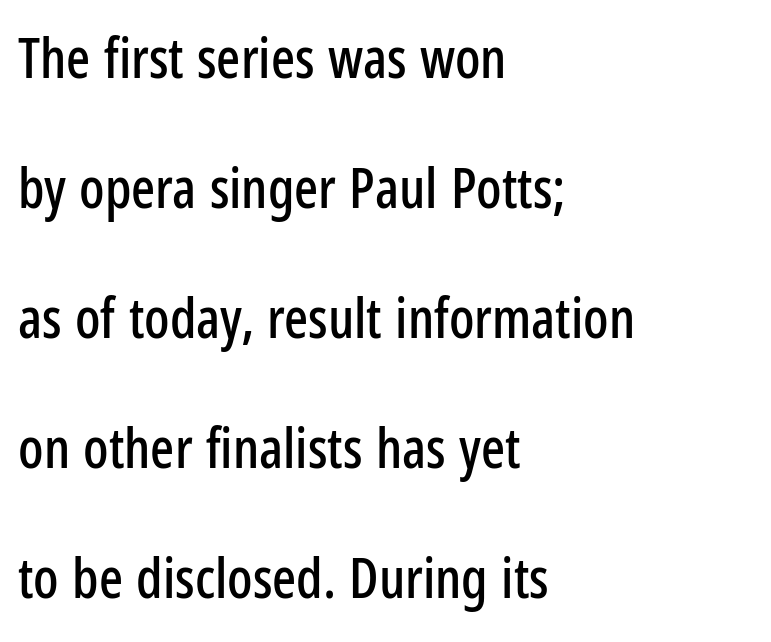
{"serif": "no", "italic": "no", "width": "condensed", "stroke_contrast": "low", "x_height": "medium", "monospaced": "no", "underline": "no", "align": "left", "line_spacing": "loose", "line_spacing_ratio": 2.32, "letter_spacing": "normal", "letter_spacing_em": 0.0, "glyph_px": 56}
